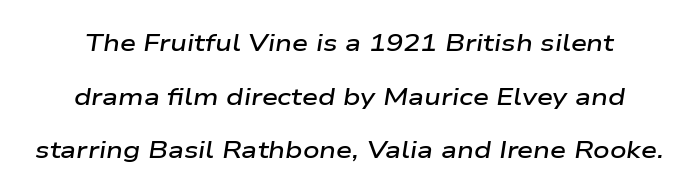
{"italic": "yes", "lean": "right", "slant_degrees": 9, "bold": "semi", "underline": "no", "line_spacing": "loose", "line_spacing_ratio": 2.33, "letter_spacing": "normal", "letter_spacing_em": 0.0, "glyph_px": 23}
